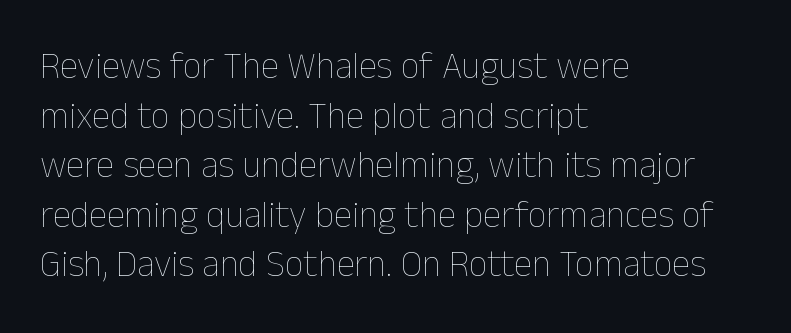
{"italic": "no", "bold": "no", "weight": "thin", "width": "normal", "stroke_contrast": "low", "x_height": "medium", "monospaced": "no", "underline": "no", "align": "left", "line_spacing": "normal", "line_spacing_ratio": 1.34, "letter_spacing": "normal", "letter_spacing_em": 0.0, "glyph_px": 37}
